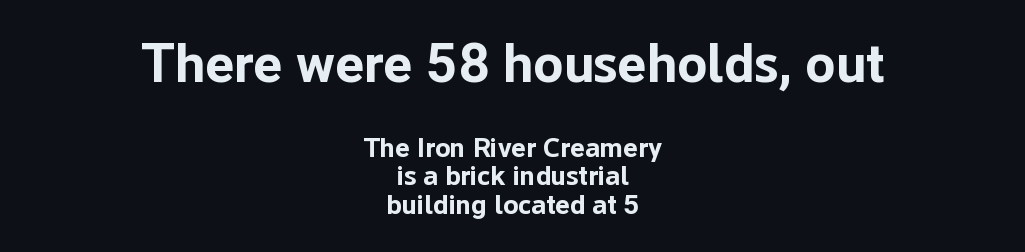
The image shows 55 px bold sans-serif type, upright; set centered, tight line spacing (1.03x), normal letter spacing, not underlined; the first (top) block is 1.96x larger; low stroke contrast and a medium x-height.
